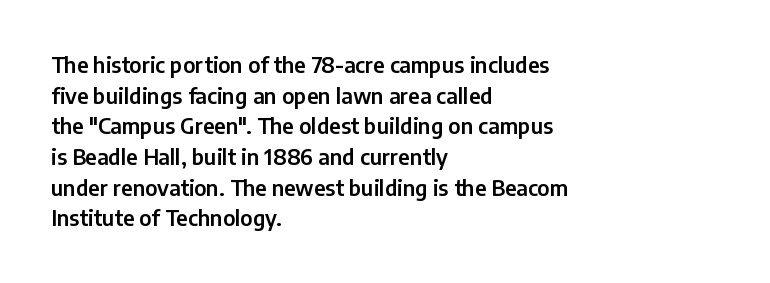
{"italic": "no", "underline": "no", "align": "left", "line_spacing": "normal", "line_spacing_ratio": 1.46, "letter_spacing": "normal", "letter_spacing_em": 0.0, "glyph_px": 21}
